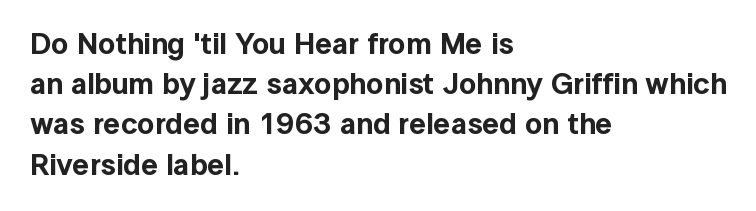
Letters rest on an invisible, unmarked baseline. Horizontal bands of white between lines are of average thickness. The typography opts for an upright posture over an oblique one. The characters display no serif detailing; their extremities are plain. You could call the tracking neutral — neither tight nor loose.
